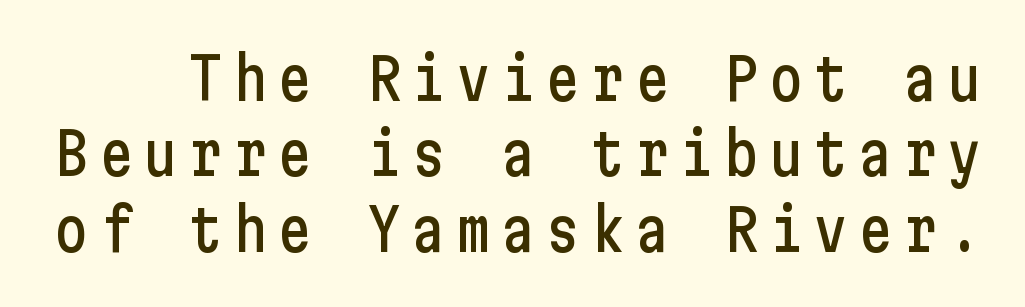
Q: Is the text italic (slanted)? A: No, it is upright.
Q: Is the typeface a serif or a sans-serif typeface? A: Sans-serif.
Q: Is the text underlined? A: No.
Q: Is the spacing between lines tight, normal or loose? A: Normal.
Q: Width (condensed, normal, or wide)? A: Condensed.
Q: Stroke contrast? A: Low.
Q: x-height? A: Medium.
